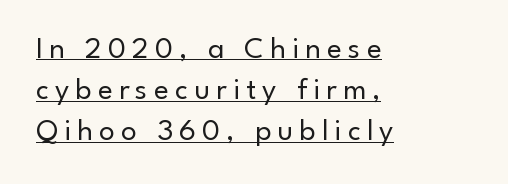
Q: Is the text bold? A: No.
Q: Is the text italic (slanted)? A: No, it is upright.
Q: Is the typeface a serif or a sans-serif typeface? A: Sans-serif.
Q: Is the text underlined? A: Yes.
Q: How is the paragraph aligned? A: Left-aligned.
Q: Is the spacing between letters normal or unusually wide? A: Unusually wide.
Q: Is the spacing between lines tight, normal or loose? A: Normal.
Q: Width (condensed, normal, or wide)? A: Normal.
Q: Stroke contrast? A: Low.
Q: x-height? A: Small.
Q: Monospaced? A: No.
